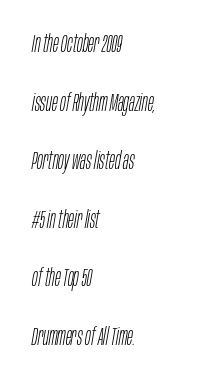
Q: Is the text bold? A: No.
Q: Is the text italic (slanted)? A: Yes, it leans right by about 10 degrees.
Q: Is the text underlined? A: No.
Q: How is the paragraph aligned? A: Left-aligned.
Q: Is the spacing between letters normal or unusually wide? A: Normal.
Q: Is the spacing between lines tight, normal or loose? A: Loose.
